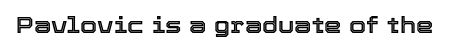
{"italic": "no", "underline": "no", "letter_spacing": "normal", "letter_spacing_em": 0.0, "glyph_px": 22}
